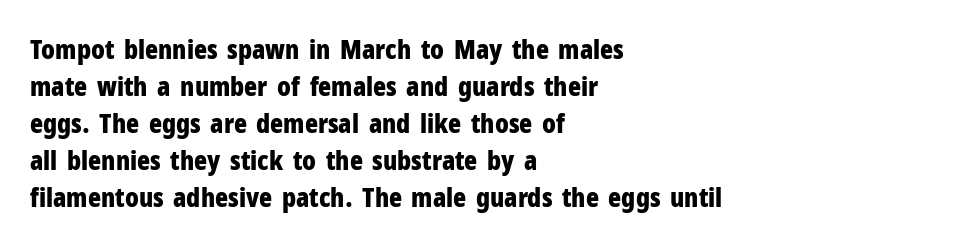
The image shows 27 px bold type, upright; set left-aligned, normal line spacing (1.37x), normal letter spacing, not underlined.
